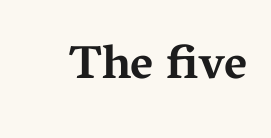
The image shows 47 px bold, wide serif type, upright; set normal letter spacing, not underlined; medium stroke contrast and a medium x-height.
